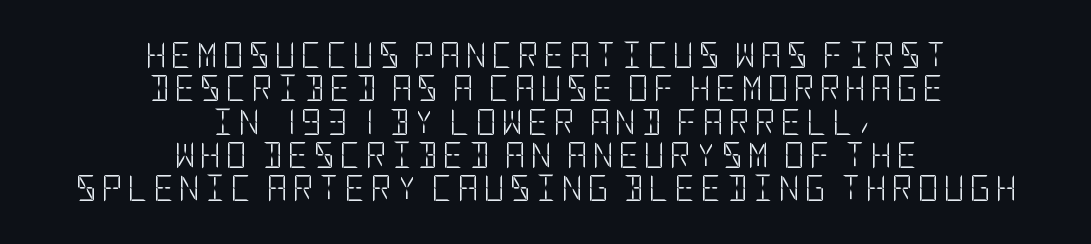
The image shows 26 px text type, upright; set centered, normal line spacing (1.28x), not underlined.
